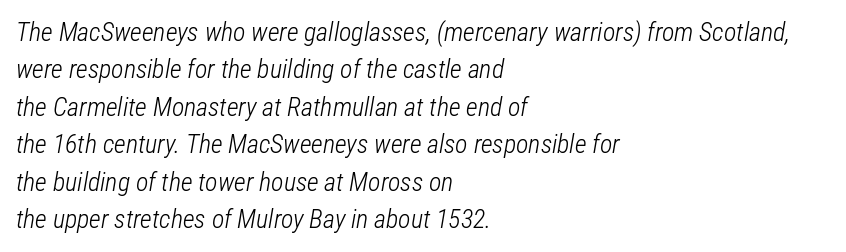
The image shows 26 px text type, italic (leaning right); set left-aligned, normal line spacing (1.44x), normal letter spacing, not underlined.
